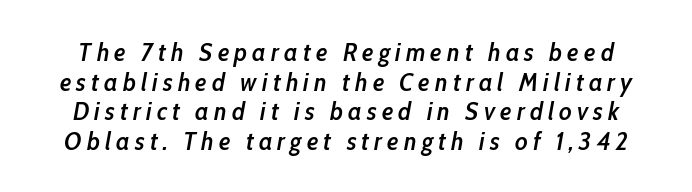
{"italic": "yes", "lean": "right", "slant_degrees": 10, "bold": "semi", "underline": "no", "line_spacing": "tight", "line_spacing_ratio": 1.14, "letter_spacing": "wide", "letter_spacing_em": 0.2, "glyph_px": 26}
